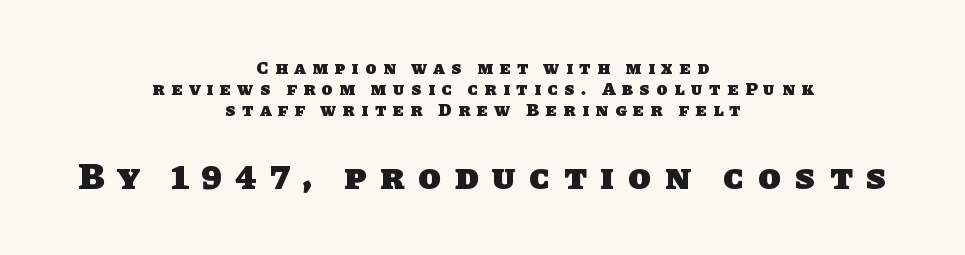
{"serif": "no", "bold": "yes", "weight": "heavy", "width": "normal", "stroke_contrast": "low", "x_height": "large", "monospaced": "no", "underline": "no", "align": "center", "line_spacing_ratio": 1.17, "letter_spacing": "wide", "letter_spacing_em": 0.38, "larger_block": "second", "size_ratio": 2.06, "glyph_px": 37}
